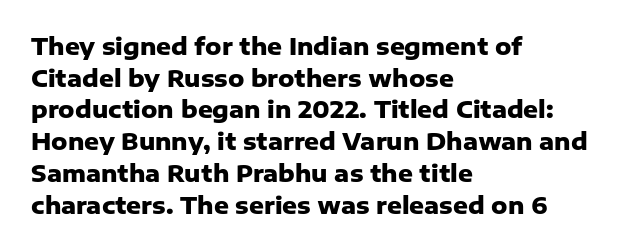
{"italic": "no", "bold": "yes", "underline": "no", "align": "left", "line_spacing": "normal", "line_spacing_ratio": 1.38, "letter_spacing": "normal", "letter_spacing_em": 0.0, "glyph_px": 23}
